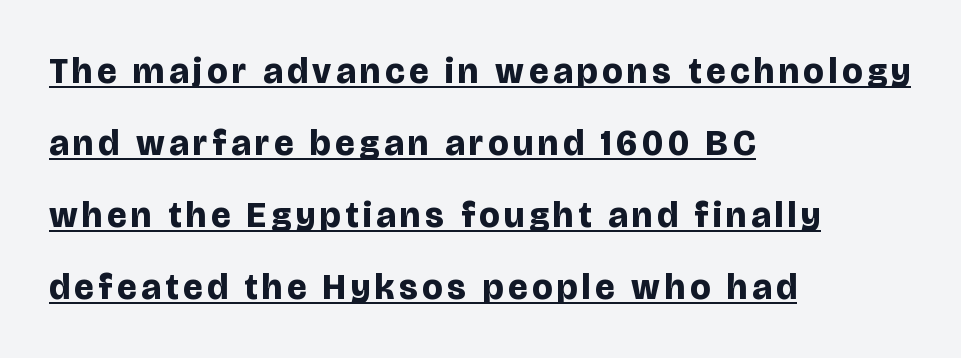
You can tell from the bare stems that sans-serif type was used. Typesetter's note: full bold, strokes at maximum text heaviness. Italic: no, the glyphs are upright roman. Loosely led — the rows are spread out. This rendering uses left alignment, leaving the right contour irregular. The face used here is proportionally spaced, like ordinary book or web type.
